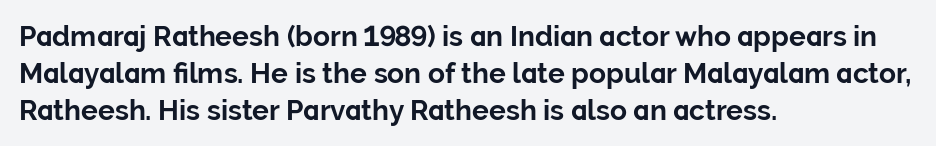
The image shows 28 px bold sans-serif type, upright; set left-aligned, normal line spacing (1.32x), normal letter spacing, not underlined; low stroke contrast and a medium x-height.
